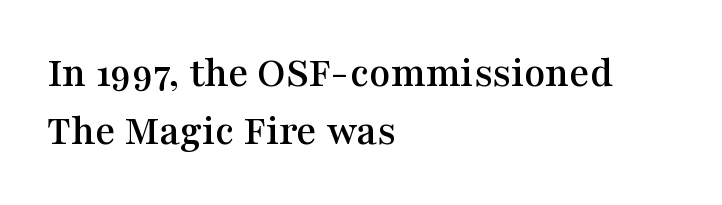
The image shows 43 px wide serif type, upright; set left-aligned, normal line spacing (1.34x), normal letter spacing, not underlined; medium stroke contrast and a medium x-height.
